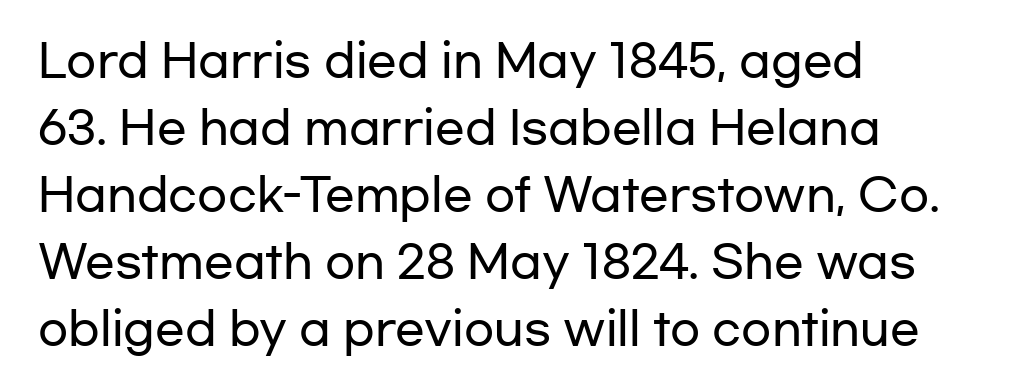
Q: Is the text italic (slanted)? A: No, it is upright.
Q: Is the typeface a serif or a sans-serif typeface? A: Sans-serif.
Q: Is the text underlined? A: No.
Q: How is the paragraph aligned? A: Left-aligned.
Q: Is the spacing between letters normal or unusually wide? A: Normal.
Q: Is the spacing between lines tight, normal or loose? A: Normal.
Q: Width (condensed, normal, or wide)? A: Wide.
Q: Stroke contrast? A: Low.
Q: x-height? A: Medium.
Q: Monospaced? A: No.
